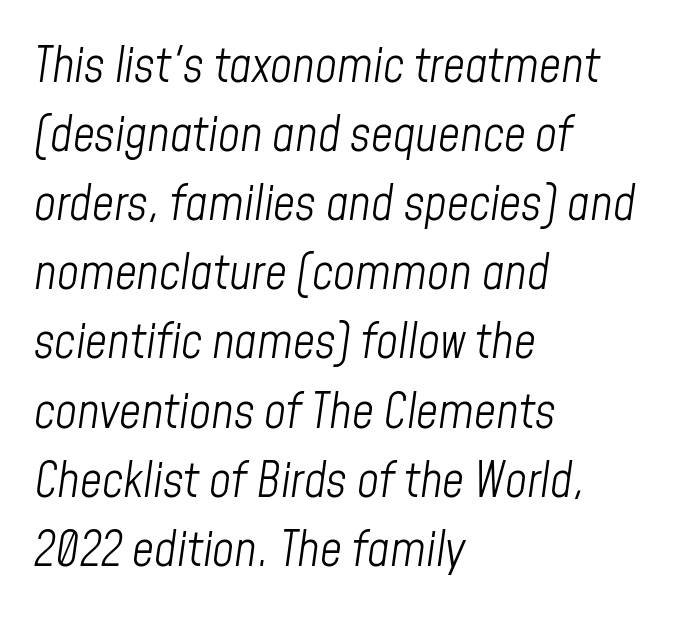
{"italic": "yes", "lean": "right", "slant_degrees": 8, "bold": "no", "weight": "light", "width": "condensed", "stroke_contrast": "low", "x_height": "medium", "monospaced": "no", "underline": "no", "align": "left", "line_spacing": "normal", "line_spacing_ratio": 1.44, "letter_spacing": "normal", "letter_spacing_em": 0.0, "glyph_px": 48}
